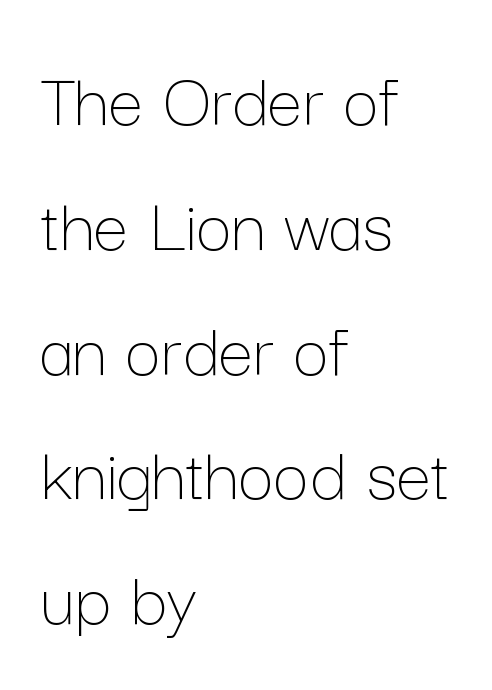
The image shows 79 px thin type, upright; set left-aligned, normal line spacing (1.58x), normal letter spacing, not underlined; low stroke contrast and a medium x-height.
